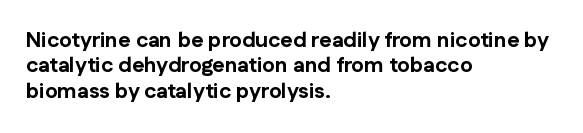
The image shows 21 px bold type, upright; set left-aligned, line spacing 1.21x, normal letter spacing, not underlined.
